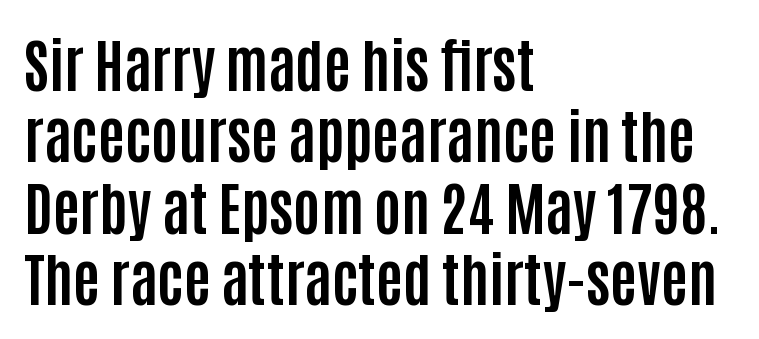
{"serif": "no", "italic": "no", "bold": "yes", "weight": "bold", "width": "condensed", "stroke_contrast": "low", "x_height": "large", "monospaced": "no", "underline": "no", "align": "left", "line_spacing_ratio": 1.23, "letter_spacing": "normal", "letter_spacing_em": 0.0, "glyph_px": 58}
